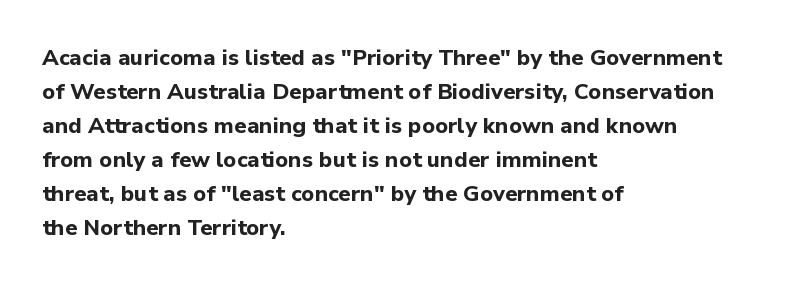
Q: Is the text bold? A: Yes.
Q: Is the text italic (slanted)? A: No, it is upright.
Q: Is the text underlined? A: No.
Q: How is the paragraph aligned? A: Left-aligned.
Q: Is the spacing between letters normal or unusually wide? A: Normal.
Q: Is the spacing between lines tight, normal or loose? A: Normal.
